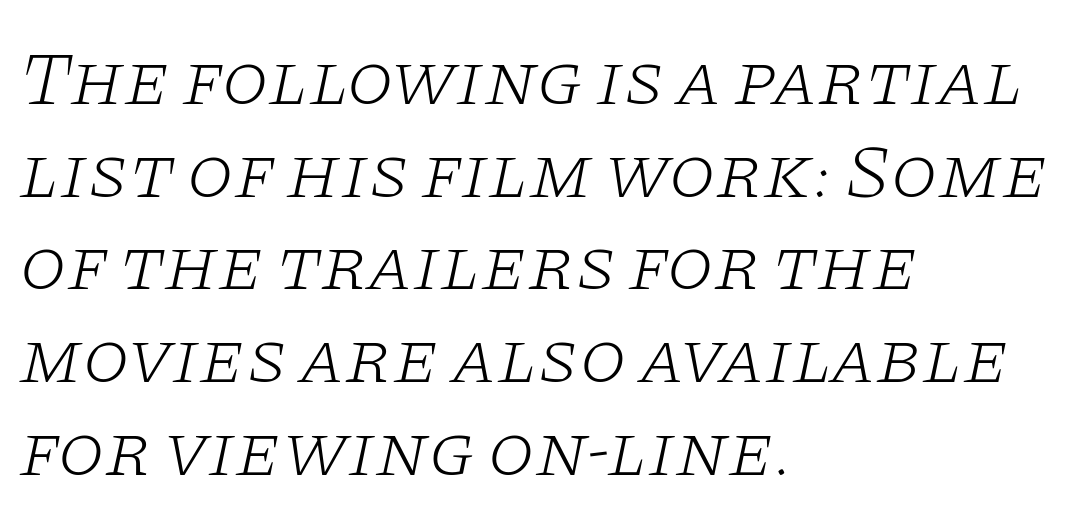
The paragraph has a hard left edge and a soft right edge. Proportional: the letters do not fall into vertical columns. Weight: not bold — regular or lighter. Descender tails drop into unmarked territory. The characters display serif detailing at their extremities. The lettering tilts uniformly, giving the passage an italic look.
